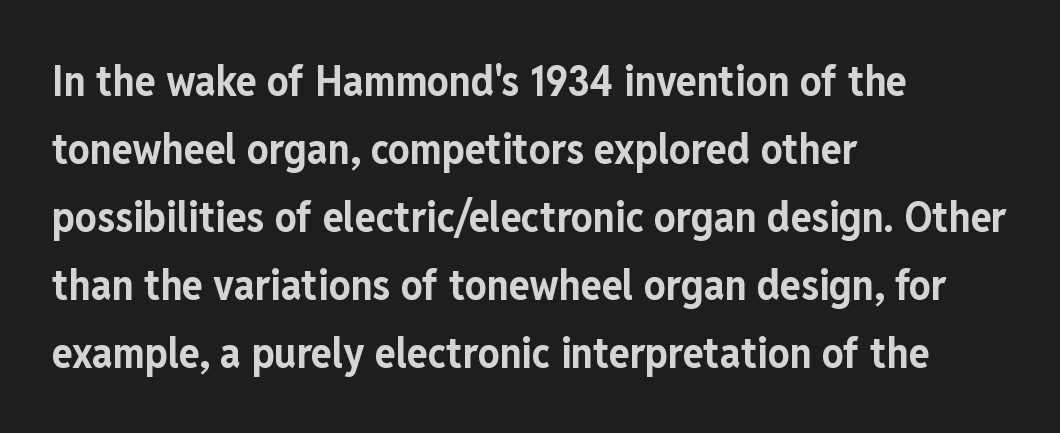
The image shows 43 px bold, condensed sans-serif type, upright; set left-aligned, normal line spacing (1.58x), normal letter spacing, not underlined; low stroke contrast and a medium x-height.
